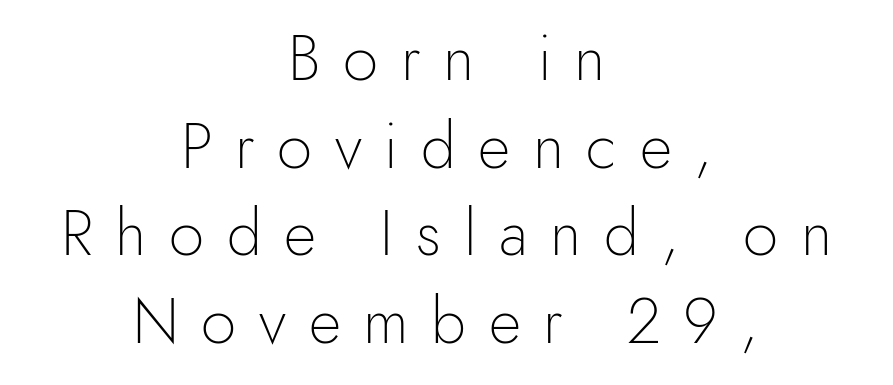
Q: Is the text bold? A: No.
Q: Is the text italic (slanted)? A: No, it is upright.
Q: Is the typeface a serif or a sans-serif typeface? A: Sans-serif.
Q: Is the text underlined? A: No.
Q: How is the paragraph aligned? A: Centered.
Q: Is the spacing between letters normal or unusually wide? A: Unusually wide.
Q: Is the spacing between lines tight, normal or loose? A: Normal.
Q: Width (condensed, normal, or wide)? A: Normal.
Q: x-height? A: Small.
Q: Monospaced? A: No.
